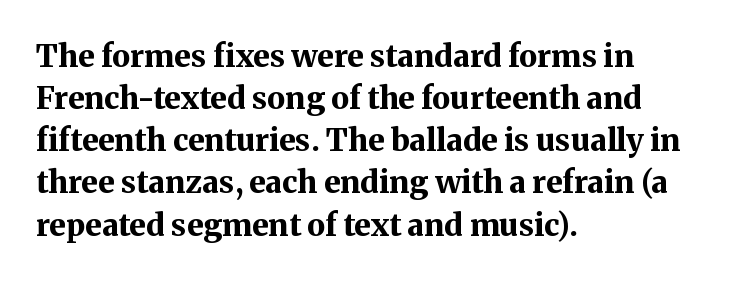
Q: Is the text bold? A: Yes.
Q: Is the text italic (slanted)? A: No, it is upright.
Q: Is the typeface a serif or a sans-serif typeface? A: Serif.
Q: Is the text underlined? A: No.
Q: How is the paragraph aligned? A: Left-aligned.
Q: Is the spacing between letters normal or unusually wide? A: Normal.
Q: Is the spacing between lines tight, normal or loose? A: Normal.
Q: Width (condensed, normal, or wide)? A: Normal.
Q: Stroke contrast? A: Medium.
Q: x-height? A: Medium.
Q: Monospaced? A: No.
